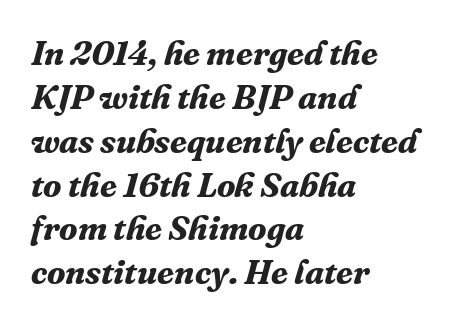
Q: Is the text bold? A: Yes.
Q: Is the text italic (slanted)? A: Yes, it leans right by about 16 degrees.
Q: Is the typeface a serif or a sans-serif typeface? A: Serif.
Q: Is the text underlined? A: No.
Q: How is the paragraph aligned? A: Left-aligned.
Q: Is the spacing between letters normal or unusually wide? A: Normal.
Q: Is the spacing between lines tight, normal or loose? A: Normal.
Q: Width (condensed, normal, or wide)? A: Normal.
Q: Stroke contrast? A: Medium.
Q: x-height? A: Medium.
Q: Monospaced? A: No.
